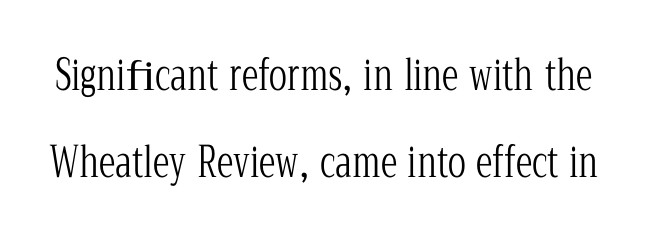
You could fit nearly another row in the gap between these rows. Rendered with straight, roman letterforms. You could not count columns in this text — the font is proportionally spaced. Letters have the restrained weight of plain body copy at most. Letters rest on an invisible, unmarked baseline. Each letter's strokes conclude with small projecting serifs.
